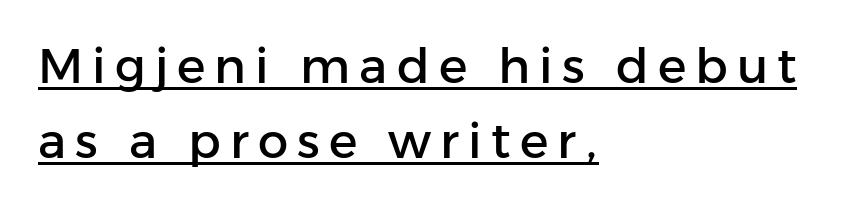
{"serif": "no", "italic": "no", "width": "normal", "stroke_contrast": "low", "x_height": "medium", "monospaced": "no", "underline": "yes", "align": "left", "line_spacing": "normal", "line_spacing_ratio": 1.57, "glyph_px": 48}
